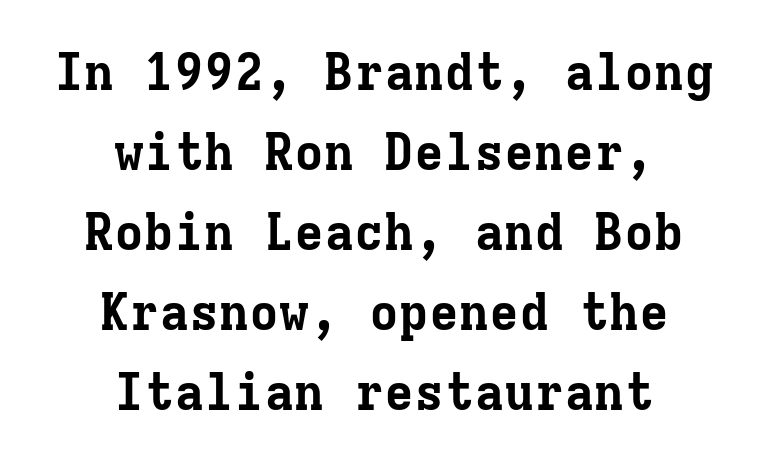
The image shows 50 px bold serif type, upright, monospaced; set centered, normal line spacing (1.6x), normal letter spacing, not underlined; low stroke contrast and a medium x-height.
